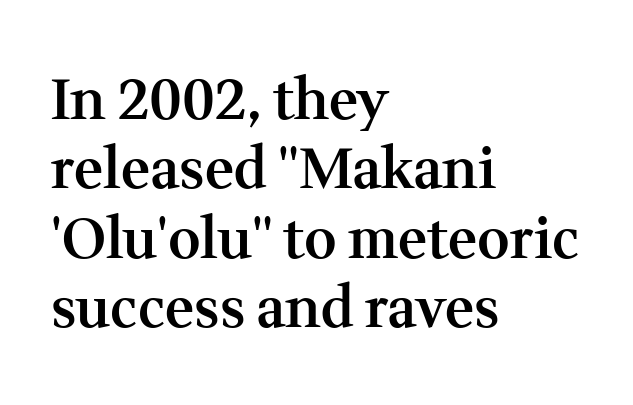
{"serif": "yes", "italic": "no", "bold": "semi", "weight": "semibold", "width": "normal", "stroke_contrast": "medium", "x_height": "medium", "monospaced": "no", "underline": "no", "align": "left", "line_spacing_ratio": 1.24, "letter_spacing": "normal", "letter_spacing_em": 0.0, "glyph_px": 56}
